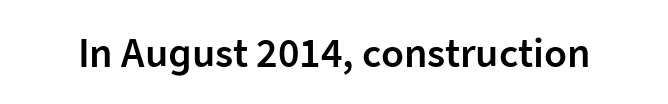
{"serif": "no", "italic": "no", "bold": "semi", "weight": "semibold", "width": "normal", "stroke_contrast": "low", "x_height": "medium", "monospaced": "no", "underline": "no", "letter_spacing": "normal", "letter_spacing_em": 0.0, "glyph_px": 42}
